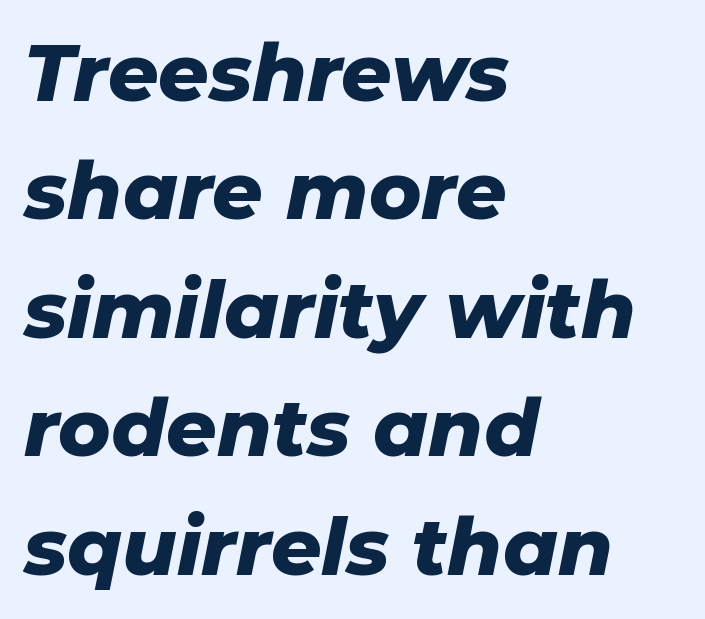
{"italic": "yes", "lean": "right", "slant_degrees": 11, "bold": "yes", "weight": "heavy", "width": "normal", "stroke_contrast": "low", "x_height": "medium", "monospaced": "no", "underline": "no", "align": "left", "line_spacing": "normal", "line_spacing_ratio": 1.5, "letter_spacing": "normal", "letter_spacing_em": 0.0, "glyph_px": 79}
